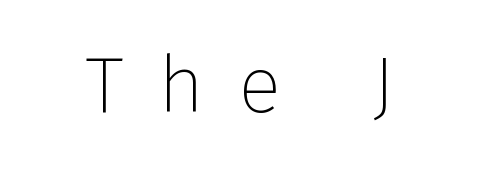
Q: Is the text bold? A: No.
Q: Is the text italic (slanted)? A: No, it is upright.
Q: Is the typeface a serif or a sans-serif typeface? A: Sans-serif.
Q: Is the text underlined? A: No.
Q: Is the spacing between letters normal or unusually wide? A: Unusually wide.
Q: Width (condensed, normal, or wide)? A: Normal.
Q: Stroke contrast? A: Low.
Q: x-height? A: Medium.
Q: Monospaced? A: No.
